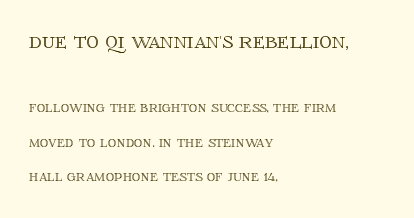
Q: Is the text italic (slanted)? A: No, it is upright.
Q: Is the text underlined? A: No.
Q: How is the paragraph aligned? A: Left-aligned.
Q: Is the spacing between letters normal or unusually wide? A: Normal.
Q: Is the spacing between lines tight, normal or loose? A: Loose.
Q: Which block of text is set in a larger size, the first (top) or the second (bottom)? A: The first (top) one.
